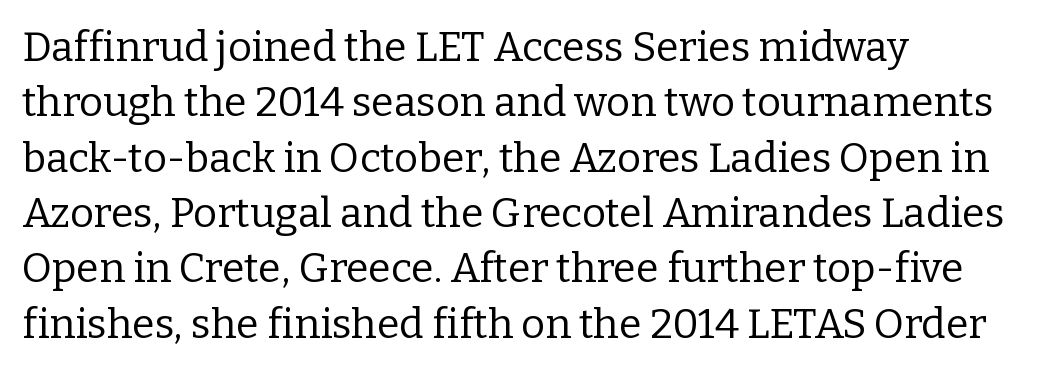
Q: Is the text bold? A: No.
Q: Is the text italic (slanted)? A: No, it is upright.
Q: Is the typeface a serif or a sans-serif typeface? A: Serif.
Q: Is the text underlined? A: No.
Q: How is the paragraph aligned? A: Left-aligned.
Q: Is the spacing between letters normal or unusually wide? A: Normal.
Q: Is the spacing between lines tight, normal or loose? A: Normal.
Q: Width (condensed, normal, or wide)? A: Normal.
Q: Stroke contrast? A: Low.
Q: x-height? A: Medium.
Q: Monospaced? A: No.
